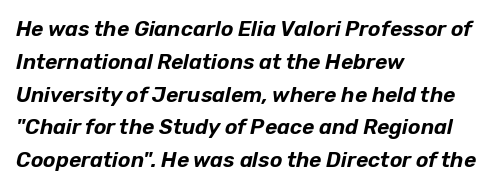
{"italic": "yes", "lean": "right", "slant_degrees": 12, "underline": "no", "align": "left", "line_spacing": "normal", "line_spacing_ratio": 1.56, "letter_spacing": "normal", "letter_spacing_em": 0.0, "glyph_px": 21}
